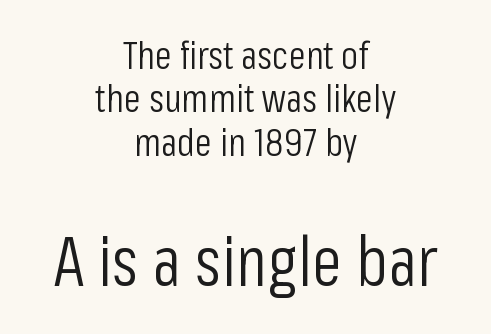
Q: Is the text bold? A: No.
Q: Is the text italic (slanted)? A: No, it is upright.
Q: Is the typeface a serif or a sans-serif typeface? A: Sans-serif.
Q: Is the text underlined? A: No.
Q: How is the paragraph aligned? A: Centered.
Q: Is the spacing between letters normal or unusually wide? A: Normal.
Q: Is the spacing between lines tight, normal or loose? A: Tight.
Q: Which block of text is set in a larger size, the first (top) or the second (bottom)? A: The second (bottom) one.
Q: Width (condensed, normal, or wide)? A: Condensed.
Q: Stroke contrast? A: Low.
Q: x-height? A: Medium.
Q: Monospaced? A: No.
